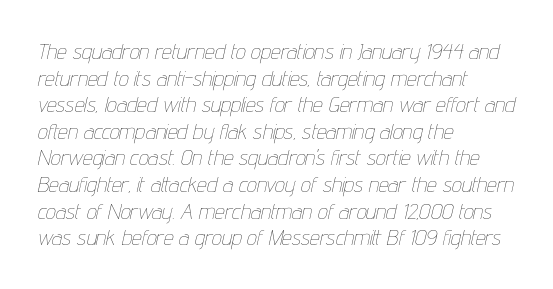
Q: Is the text bold? A: No.
Q: Is the text italic (slanted)? A: Yes, it leans right by about 12 degrees.
Q: Is the text underlined? A: No.
Q: How is the paragraph aligned? A: Left-aligned.
Q: Is the spacing between letters normal or unusually wide? A: Normal.
